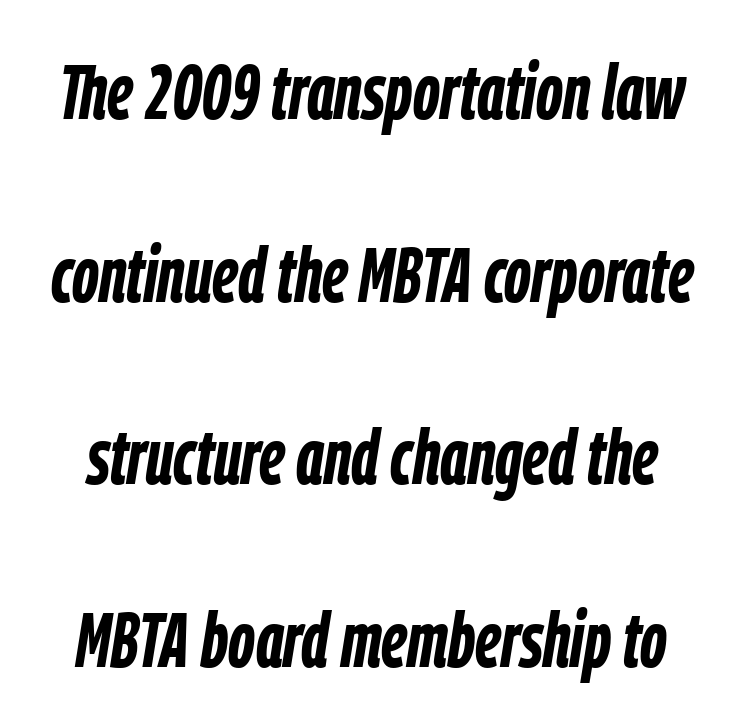
{"italic": "yes", "lean": "right", "slant_degrees": 9, "bold": "yes", "weight": "semibold", "width": "condensed", "stroke_contrast": "low", "x_height": "medium", "monospaced": "no", "underline": "no", "line_spacing": "loose", "line_spacing_ratio": 2.34, "letter_spacing": "normal", "letter_spacing_em": 0.0, "glyph_px": 78}
